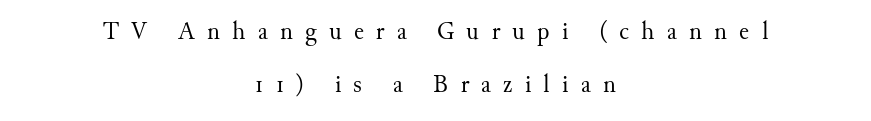
{"italic": "no", "bold": "no", "underline": "no", "align": "center", "line_spacing": "loose", "line_spacing_ratio": 2.14, "letter_spacing": "wide", "letter_spacing_em": 0.49, "glyph_px": 25}
